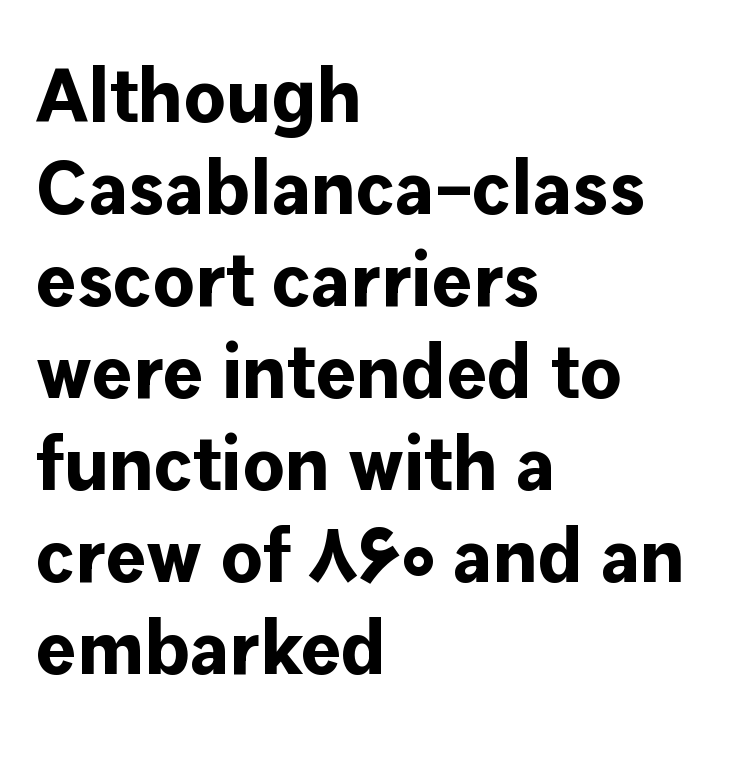
{"serif": "no", "italic": "no", "bold": "yes", "weight": "bold", "width": "normal", "stroke_contrast": "low", "x_height": "medium", "monospaced": "no", "underline": "no", "align": "left", "line_spacing_ratio": 1.21, "letter_spacing": "normal", "letter_spacing_em": 0.0, "glyph_px": 76}
